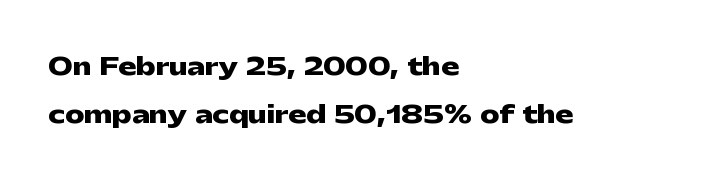
Unlike italic type, these characters show no tilt at all. This sample trades compactness for vertical openness between lines. You'd pick this weight for a headline — it's a proper bold. Descenders are the only things crossing below the line. Here the glyphs are tracked normally, forming tight word shapes.
